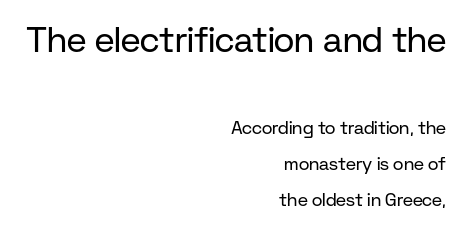
Size hierarchy here favors the leading block over the trailing one. The letters stand straight up with perfectly vertical stems. The text block is weighted toward the right margin, trailing off unevenly leftward. How are the letters spaced? Ordinarily, with no added tracking. One glance says open: line gaps are wider than usual.
